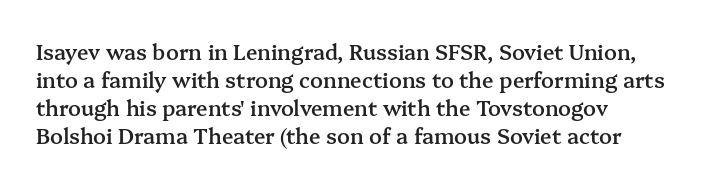
The axis of the letterforms is exactly vertical. The block of text has a typical density, with ordinary space between rows. Plain, unruled lines of type. Slightly chunky letters — semibold, I'd say, not full bold. Left-aligned paragraph, ragged on the right.
